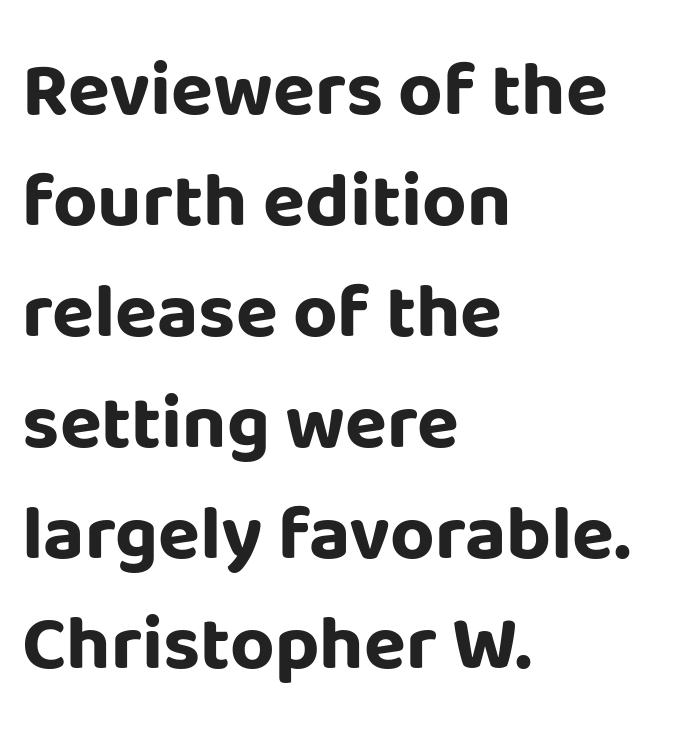
{"serif": "no", "italic": "no", "bold": "yes", "weight": "bold", "width": "normal", "stroke_contrast": "low", "x_height": "large", "monospaced": "no", "underline": "no", "align": "left", "line_spacing": "normal", "line_spacing_ratio": 1.44, "letter_spacing": "normal", "letter_spacing_em": 0.0, "glyph_px": 77}
